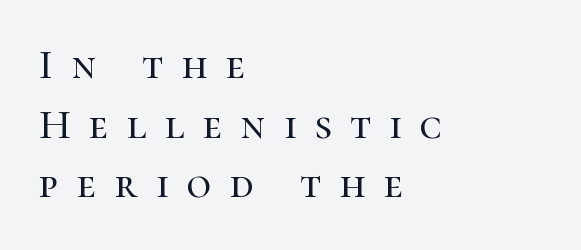
The image shows 42 px serif type, upright; set left-aligned, normal line spacing (1.42x), unusually wide letter spacing (+0.44 em), not underlined; high stroke contrast and a medium x-height.
